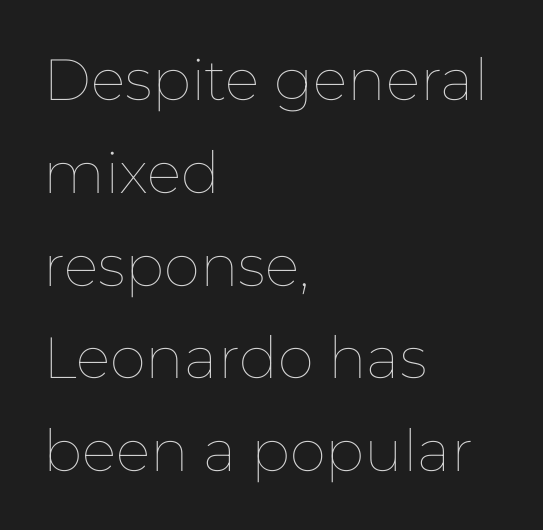
{"italic": "no", "bold": "no", "weight": "thin", "width": "normal", "stroke_contrast": "low", "x_height": "medium", "monospaced": "no", "underline": "no", "align": "left", "line_spacing": "normal", "line_spacing_ratio": 1.6, "letter_spacing": "normal", "letter_spacing_em": 0.0, "glyph_px": 58}
